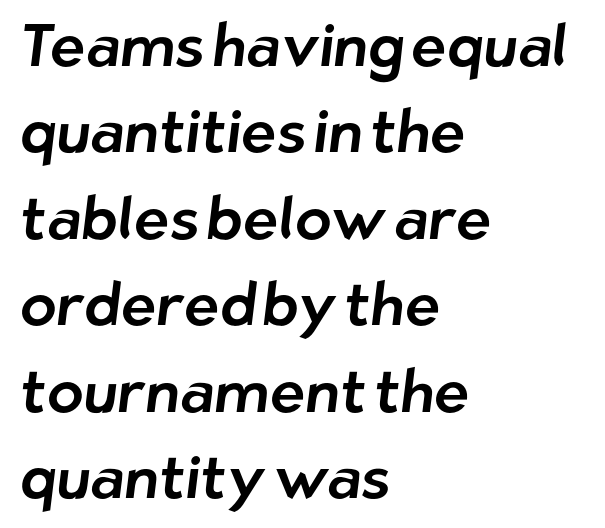
{"serif": "no", "width": "normal", "stroke_contrast": "low", "x_height": "medium", "monospaced": "no", "underline": "no", "align": "left", "line_spacing": "normal", "line_spacing_ratio": 1.44, "letter_spacing": "normal", "letter_spacing_em": 0.0, "glyph_px": 60}
